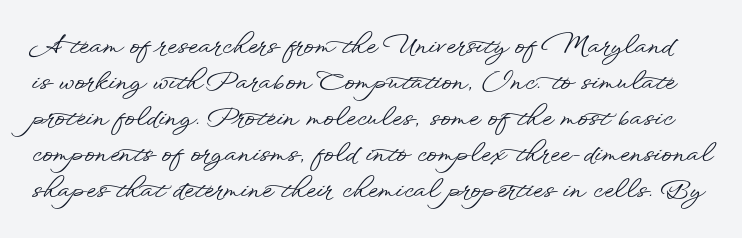
{"underline": "no", "line_spacing": "normal", "line_spacing_ratio": 1.44, "letter_spacing": "normal", "letter_spacing_em": 0.0, "glyph_px": 25}
